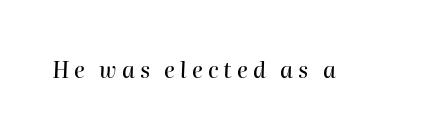
Q: Is the text italic (slanted)? A: Yes, it leans right by about 2 degrees.
Q: Is the text underlined? A: No.
Q: Is the spacing between letters normal or unusually wide? A: Unusually wide.
